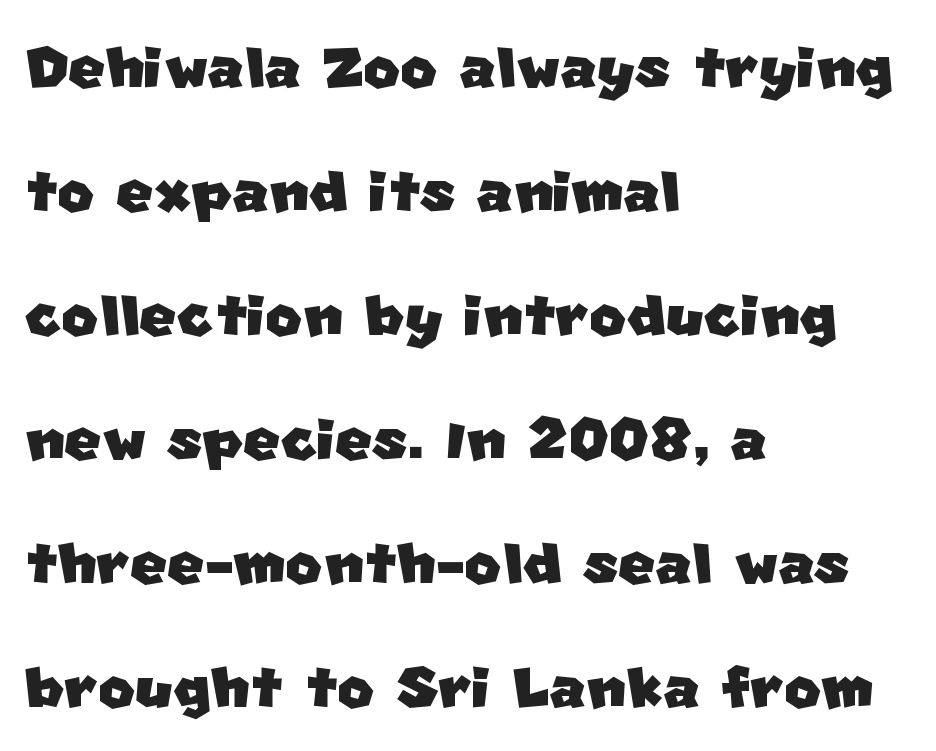
{"serif": "no", "width": "normal", "stroke_contrast": "low", "x_height": "large", "monospaced": "no", "underline": "no", "align": "left", "line_spacing": "normal", "line_spacing_ratio": 1.57, "letter_spacing": "normal", "letter_spacing_em": 0.0, "glyph_px": 79}
